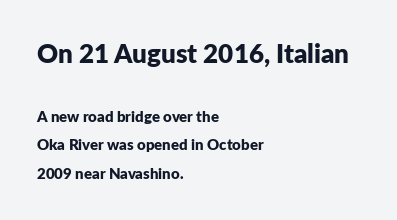
{"italic": "no", "bold": "yes", "underline": "no", "align": "left", "line_spacing_ratio": 1.89, "letter_spacing": "normal", "letter_spacing_em": 0.0, "larger_block": "first", "size_ratio": 1.73, "glyph_px": 26}
